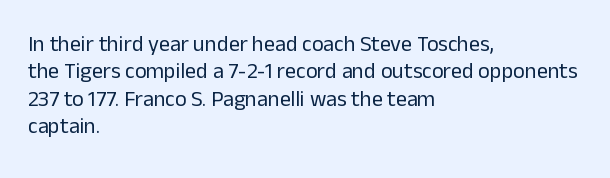
The image shows 22 px text type, upright; set left-aligned, normal line spacing (1.25x), normal letter spacing, not underlined.
